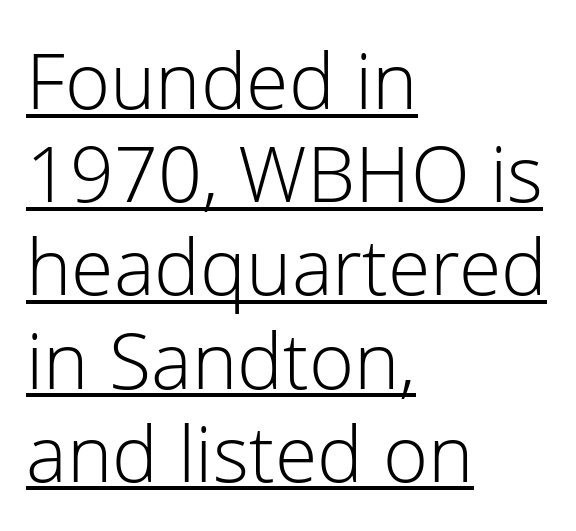
The image shows 77 px light sans-serif type, upright; set left-aligned, line spacing 1.21x, normal letter spacing, underlined; low stroke contrast and a medium x-height.
